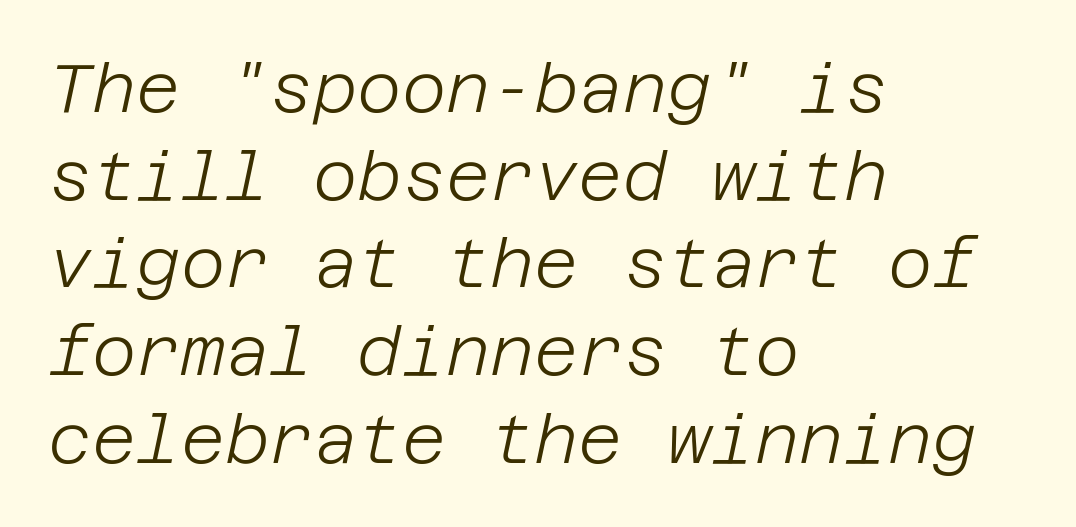
The image shows 68 px light type, italic (leaning right); set left-aligned, normal line spacing (1.29x), normal letter spacing, not underlined; low stroke contrast and a large x-height.
